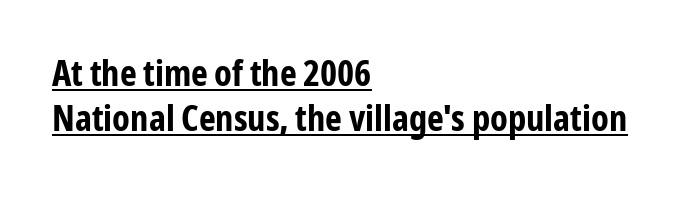
The image shows 36 px bold, condensed sans-serif type, upright; set left-aligned, normal line spacing (1.25x), normal letter spacing, underlined; low stroke contrast and a medium x-height.
